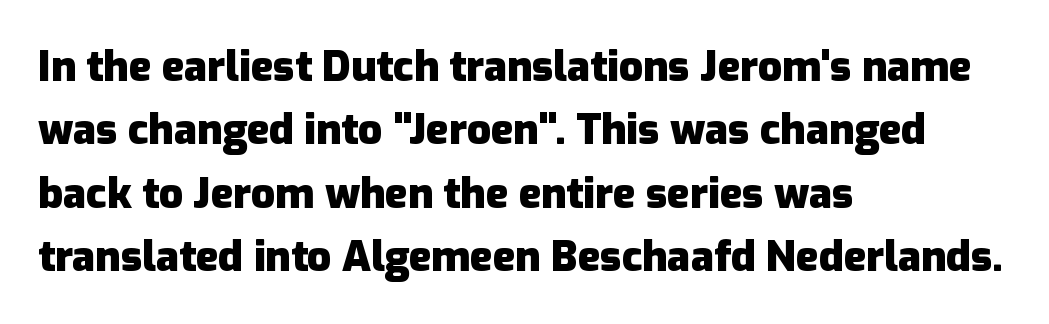
One glance says typical: line gaps are just what's usual. You could not count columns in this text — the font is proportionally spaced. Do the letters lean? They stand straight. Unlike a traditional serif, this face leaves its strokes unadorned. Caption: standard tracking, unaltered. The typesetting leans heavy: a genuine bold.
